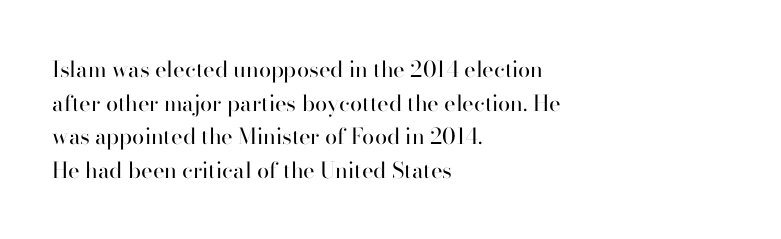
The image shows 22 px text type, upright; set left-aligned, normal line spacing (1.53x), normal letter spacing, not underlined.
